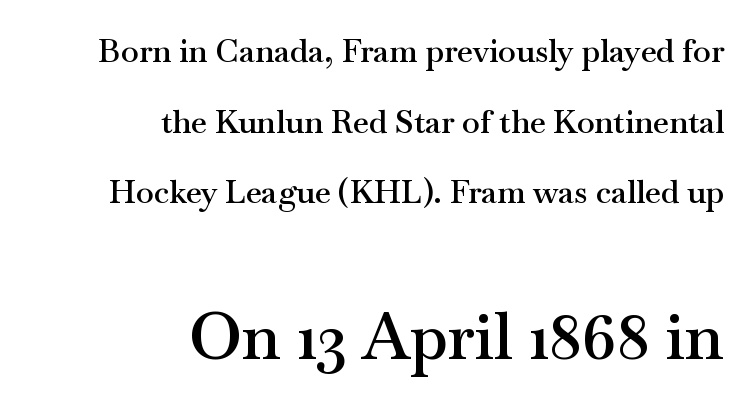
The image shows 65 px semibold, wide serif type, upright; set right-aligned, loose line spacing (2.21x), normal letter spacing, not underlined; the second (bottom) block is 2.03x larger; medium stroke contrast and a small x-height.
